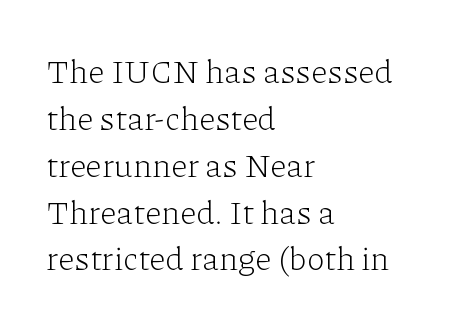
To sum up the face: it has serifs. Compared with a typical body face, this is equally light or lighter still. What stands out about the letter spacing? Nothing — it is the standard amount. Horizontal bands of white between lines are of average thickness.
